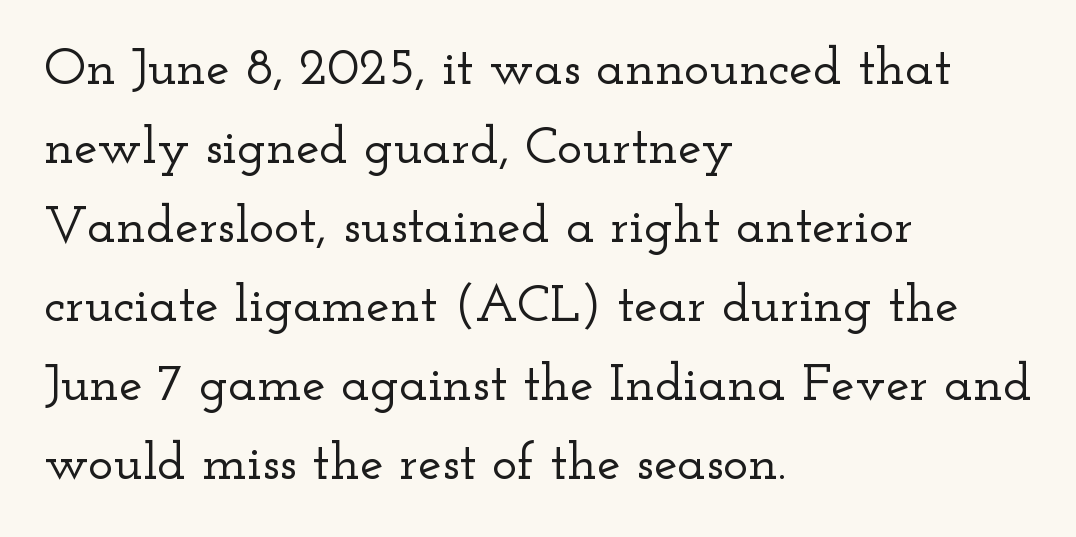
{"serif": "yes", "italic": "no", "width": "wide", "stroke_contrast": "low", "x_height": "small", "monospaced": "no", "underline": "no", "align": "left", "line_spacing": "normal", "line_spacing_ratio": 1.49, "letter_spacing": "normal", "letter_spacing_em": 0.0, "glyph_px": 53}
